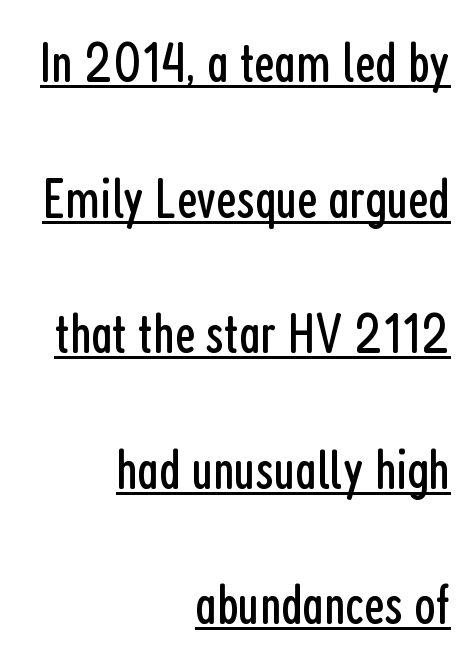
{"serif": "no", "italic": "no", "bold": "no", "weight": "regular", "width": "condensed", "stroke_contrast": "low", "x_height": "medium", "monospaced": "no", "underline": "yes", "align": "right", "line_spacing": "loose", "line_spacing_ratio": 2.42, "letter_spacing": "normal", "letter_spacing_em": 0.0, "glyph_px": 56}
